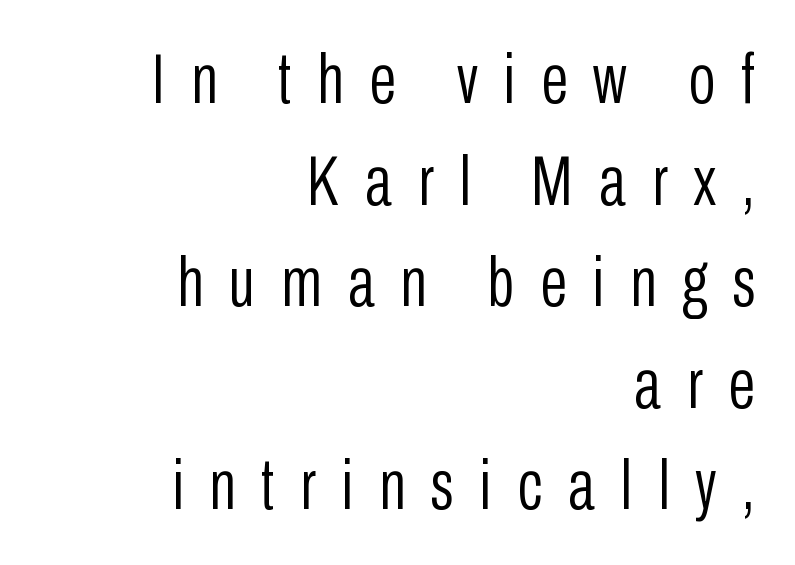
{"serif": "no", "italic": "no", "bold": "no", "weight": "light", "width": "condensed", "stroke_contrast": "low", "x_height": "medium", "monospaced": "no", "underline": "no", "align": "right", "line_spacing": "normal", "line_spacing_ratio": 1.43, "letter_spacing": "wide", "letter_spacing_em": 0.36, "glyph_px": 71}
